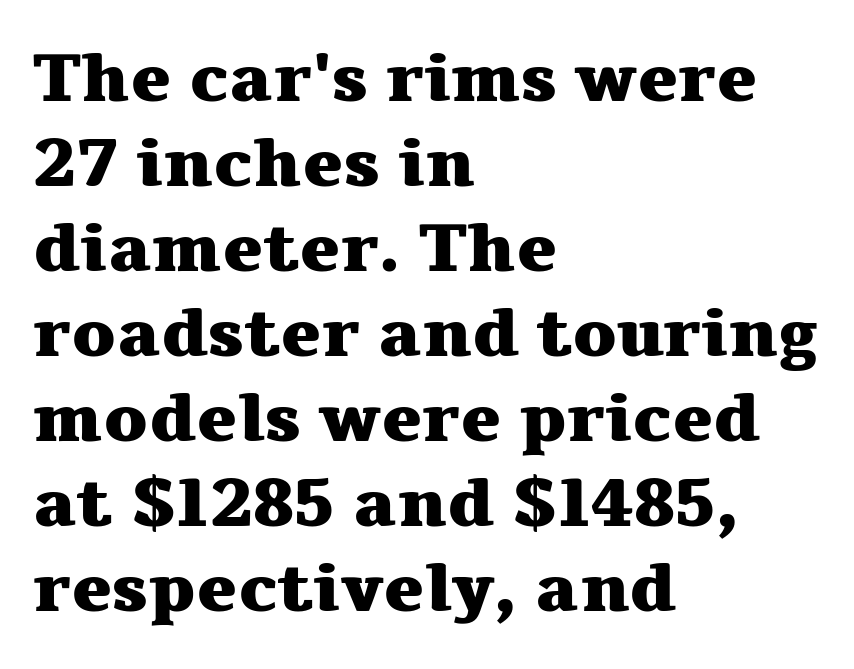
The image shows 68 px heavy, wide serif type, upright; set left-aligned, normal line spacing (1.25x), normal letter spacing, not underlined; medium stroke contrast and a medium x-height.
